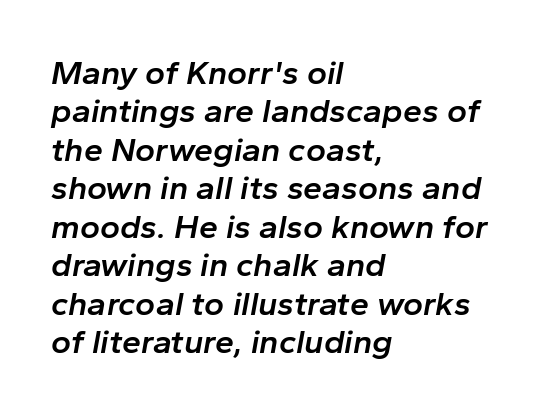
Quick note: underline off. Cramped leading. Looks like regular typesetting: each glyph gets only the width it needs. Default kerning and tracking; the words read as compact shapes. How heavy is the stroke? Medium-heavy — a semibold, shy of bold. This sample is left-justified, so line endings fall wherever the words run out.
